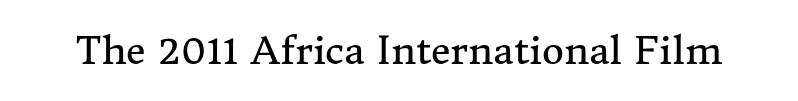
Q: Is the text bold? A: No.
Q: Is the text italic (slanted)? A: No, it is upright.
Q: Is the typeface a serif or a sans-serif typeface? A: Serif.
Q: Is the text underlined? A: No.
Q: Is the spacing between letters normal or unusually wide? A: Normal.
Q: Width (condensed, normal, or wide)? A: Normal.
Q: Stroke contrast? A: Medium.
Q: x-height? A: Medium.
Q: Monospaced? A: No.
